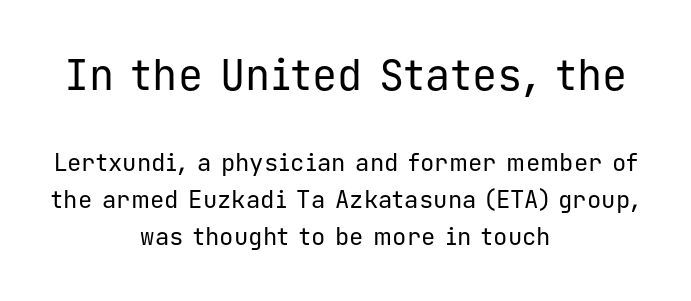
{"serif": "no", "italic": "no", "bold": "no", "weight": "regular", "width": "normal", "stroke_contrast": "low", "x_height": "medium", "monospaced": "yes", "underline": "no", "align": "center", "line_spacing": "normal", "line_spacing_ratio": 1.55, "letter_spacing": "normal", "letter_spacing_em": 0.0, "larger_block": "first", "size_ratio": 1.75, "glyph_px": 42}
